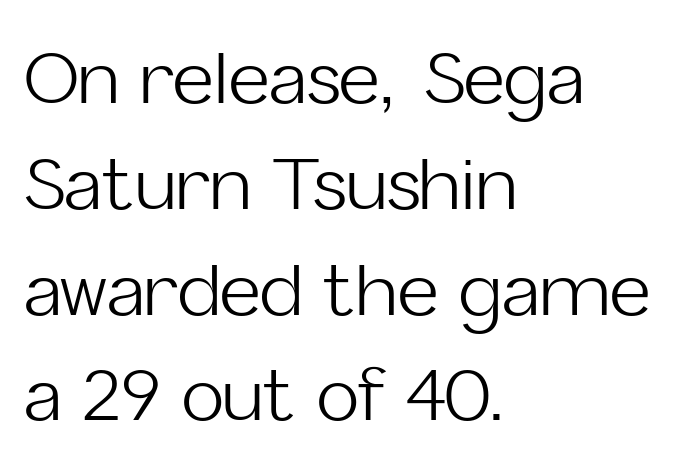
{"serif": "no", "italic": "no", "bold": "no", "weight": "light", "width": "normal", "stroke_contrast": "low", "x_height": "medium", "monospaced": "no", "underline": "no", "align": "left", "line_spacing": "normal", "line_spacing_ratio": 1.49, "letter_spacing": "normal", "letter_spacing_em": 0.0, "glyph_px": 71}
